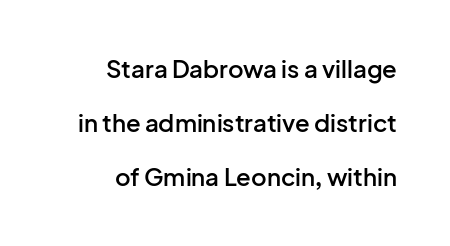
The image shows 24 px text type, upright; set right-aligned, loose line spacing (2.26x), normal letter spacing, not underlined.
